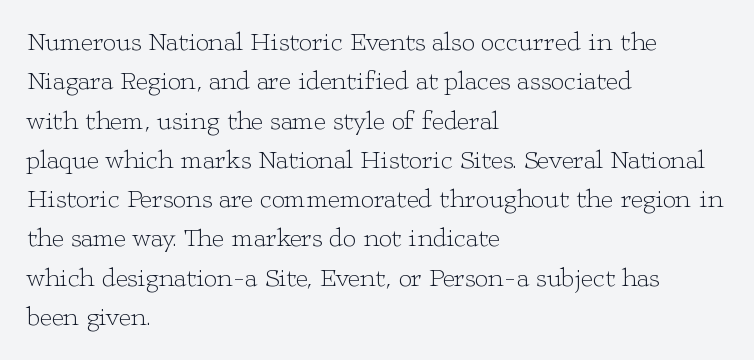
The image shows 26 px text type, upright; set left-aligned, normal line spacing (1.51x), normal letter spacing, not underlined.
